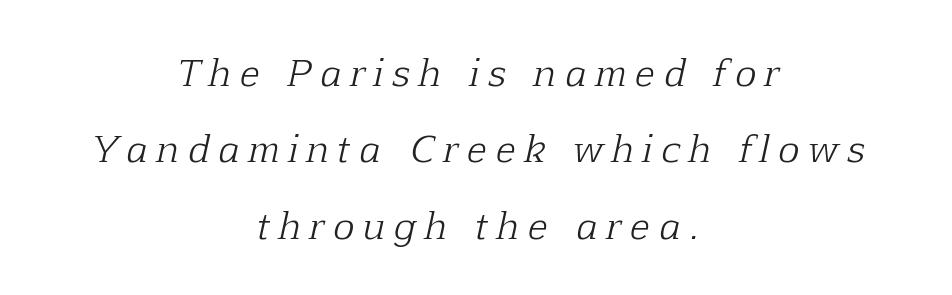
Q: Is the text bold? A: No.
Q: Is the text italic (slanted)? A: Yes, it leans right by about 12 degrees.
Q: Is the typeface a serif or a sans-serif typeface? A: Serif.
Q: Is the text underlined? A: No.
Q: How is the paragraph aligned? A: Centered.
Q: Is the spacing between letters normal or unusually wide? A: Unusually wide.
Q: Is the spacing between lines tight, normal or loose? A: Loose.
Q: Width (condensed, normal, or wide)? A: Normal.
Q: Stroke contrast? A: Low.
Q: x-height? A: Medium.
Q: Monospaced? A: No.
